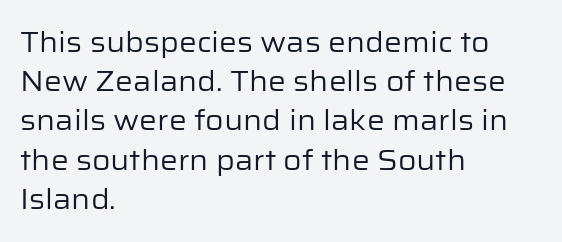
Vertically, the passage feels balanced, rows spaced as you'd expect. You can tell it's not italic because the verticals are truly vertical. This is sans-serif lettering, the kind often seen on screens and signage. Descenders are the only things crossing below the line.
